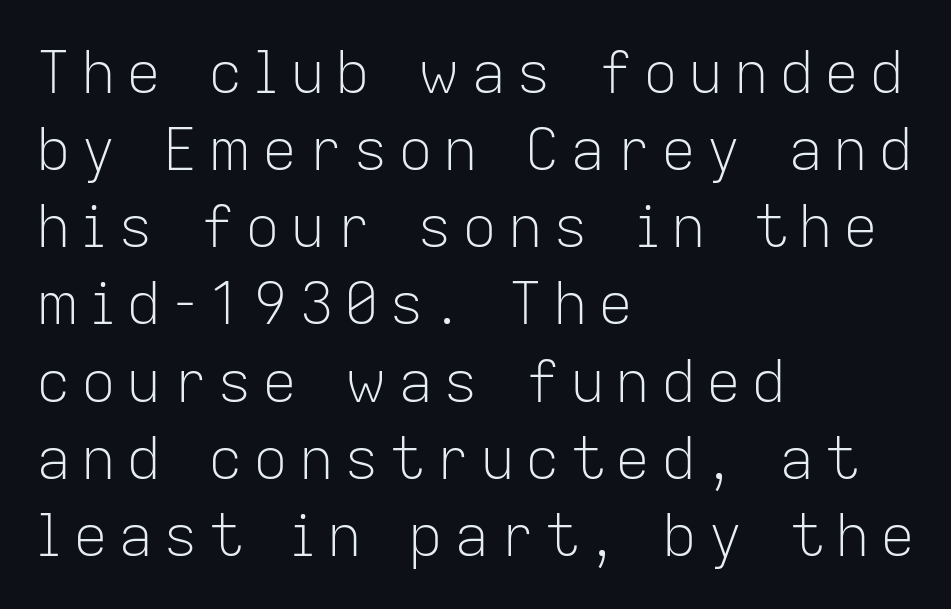
Q: Is the text bold? A: No.
Q: Is the text italic (slanted)? A: No, it is upright.
Q: Is the typeface a serif or a sans-serif typeface? A: Sans-serif.
Q: Is the text underlined? A: No.
Q: How is the paragraph aligned? A: Left-aligned.
Q: Is the spacing between lines tight, normal or loose? A: Normal.
Q: Width (condensed, normal, or wide)? A: Normal.
Q: Stroke contrast? A: Low.
Q: x-height? A: Medium.
Q: Monospaced? A: No.
